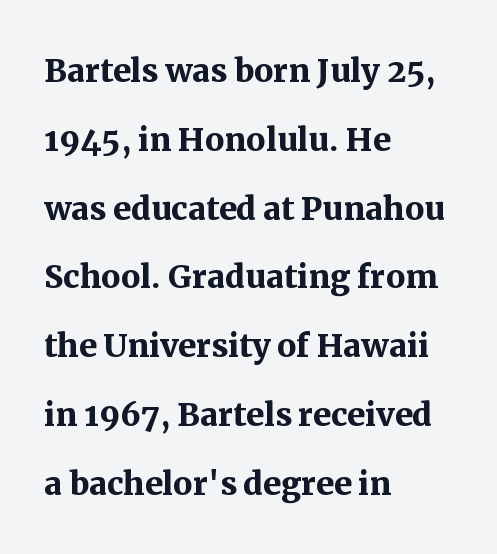
Q: Is the text bold? A: Yes.
Q: Is the text italic (slanted)? A: No, it is upright.
Q: Is the typeface a serif or a sans-serif typeface? A: Serif.
Q: Is the text underlined? A: No.
Q: How is the paragraph aligned? A: Left-aligned.
Q: Is the spacing between letters normal or unusually wide? A: Normal.
Q: Is the spacing between lines tight, normal or loose? A: Normal.
Q: Width (condensed, normal, or wide)? A: Normal.
Q: Stroke contrast? A: Medium.
Q: x-height? A: Medium.
Q: Monospaced? A: No.
